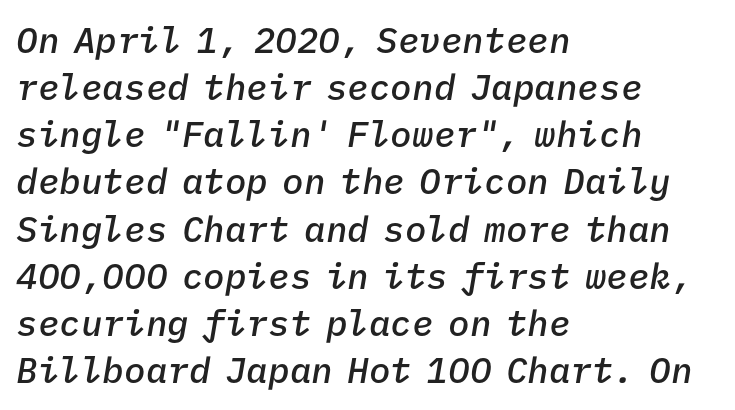
The image shows 36 px semibold type, italic (leaning right), monospaced; set left-aligned, normal line spacing (1.31x), normal letter spacing, not underlined; low stroke contrast and a medium x-height.
